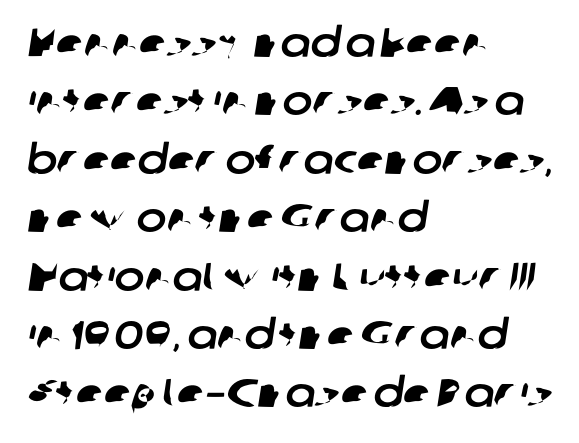
This is sans-serif lettering, the kind often seen on screens and signage. Regarding leading, the lines here are spaced in the standard way. A bare baseline throughout the passage. Varying glyph widths throughout — classic text-font behaviour.
